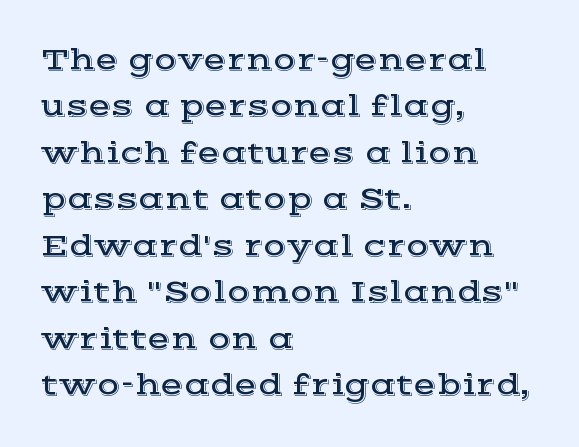
{"serif": "yes", "italic": "no", "width": "wide", "x_height": "medium", "monospaced": "no", "underline": "no", "align": "left", "line_spacing": "normal", "line_spacing_ratio": 1.55, "letter_spacing": "normal", "letter_spacing_em": 0.0, "glyph_px": 30}
